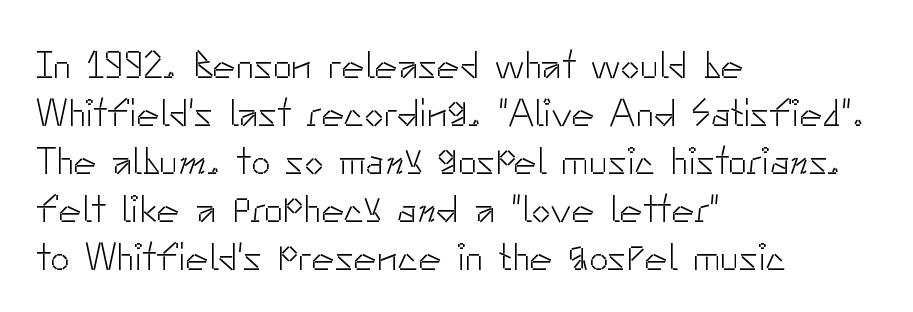
Q: Is the text bold? A: No.
Q: Is the text italic (slanted)? A: No, it is upright.
Q: Is the typeface a serif or a sans-serif typeface? A: Sans-serif.
Q: Is the text underlined? A: No.
Q: How is the paragraph aligned? A: Left-aligned.
Q: Is the spacing between letters normal or unusually wide? A: Normal.
Q: Width (condensed, normal, or wide)? A: Normal.
Q: Stroke contrast? A: Low.
Q: x-height? A: Small.
Q: Monospaced? A: No.
